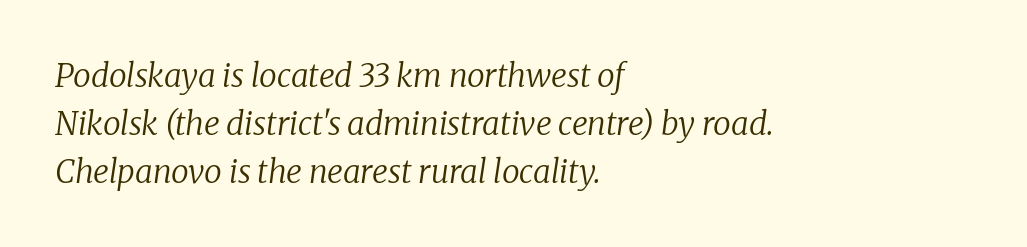
Is this a heavy cut? Hardly; it is regular or lighter. The passage shown is not underscored anywhere. The typography opts for an oblique posture over an upright one. These lines are rendered in a variable-pitch font. Characters follow at the spacing the type designer built in. Leading: standard.
